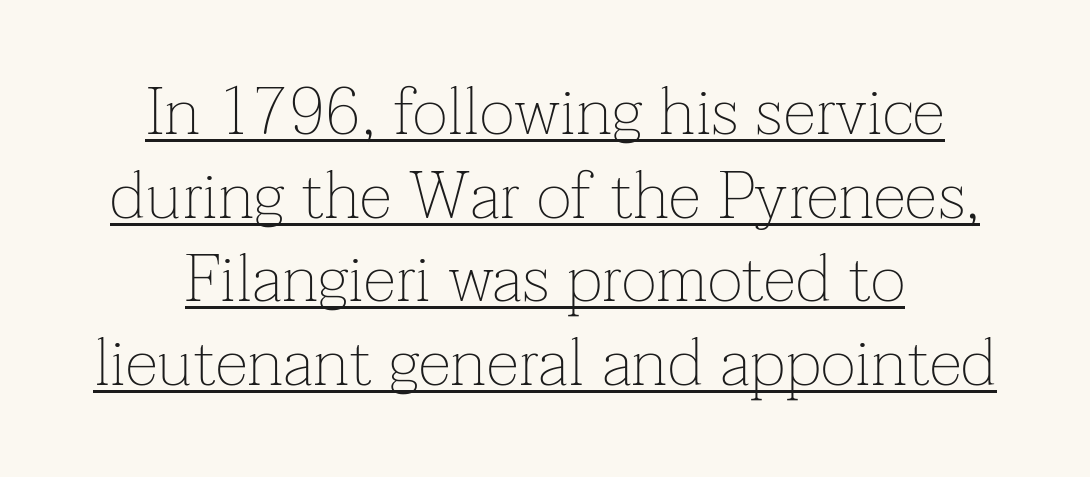
Q: Is the text bold? A: No.
Q: Is the text italic (slanted)? A: No, it is upright.
Q: Is the typeface a serif or a sans-serif typeface? A: Serif.
Q: Is the text underlined? A: Yes.
Q: How is the paragraph aligned? A: Centered.
Q: Is the spacing between letters normal or unusually wide? A: Normal.
Q: Is the spacing between lines tight, normal or loose? A: Normal.
Q: Width (condensed, normal, or wide)? A: Normal.
Q: Stroke contrast? A: Low.
Q: x-height? A: Medium.
Q: Monospaced? A: No.
